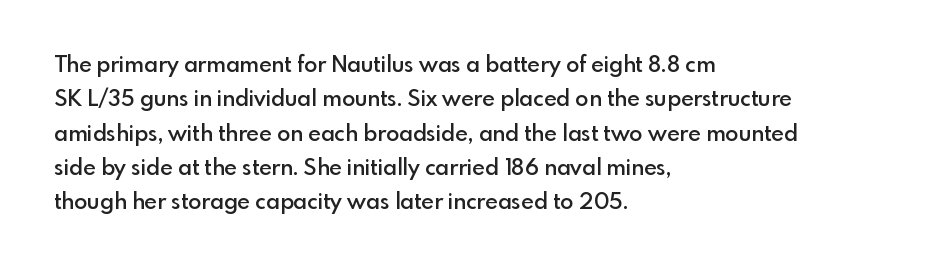
Q: Is the text bold? A: Semi-bold.
Q: Is the text italic (slanted)? A: No, it is upright.
Q: Is the text underlined? A: No.
Q: How is the paragraph aligned? A: Left-aligned.
Q: Is the spacing between letters normal or unusually wide? A: Normal.
Q: Is the spacing between lines tight, normal or loose? A: Normal.
